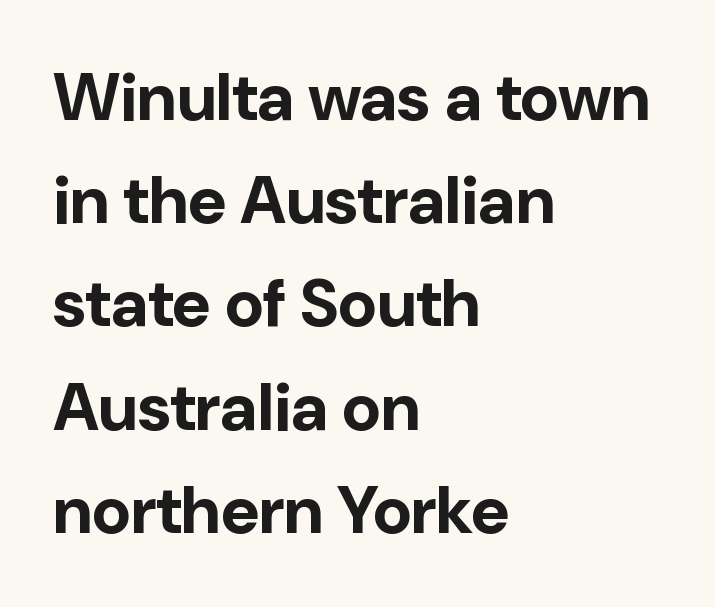
Think of a printed novel: that variable character pitch is what you see here. Characters follow at the spacing the type designer built in. Each new line begins a customary step beneath the previous one. As a designer I'd log this as weight 700, bold.
